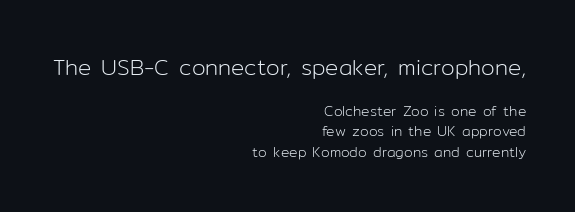
Q: Is the text bold? A: No.
Q: Is the text italic (slanted)? A: No, it is upright.
Q: Is the text underlined? A: No.
Q: How is the paragraph aligned? A: Right-aligned.
Q: Is the spacing between letters normal or unusually wide? A: Normal.
Q: Is the spacing between lines tight, normal or loose? A: Normal.
Q: Which block of text is set in a larger size, the first (top) or the second (bottom)? A: The first (top) one.
